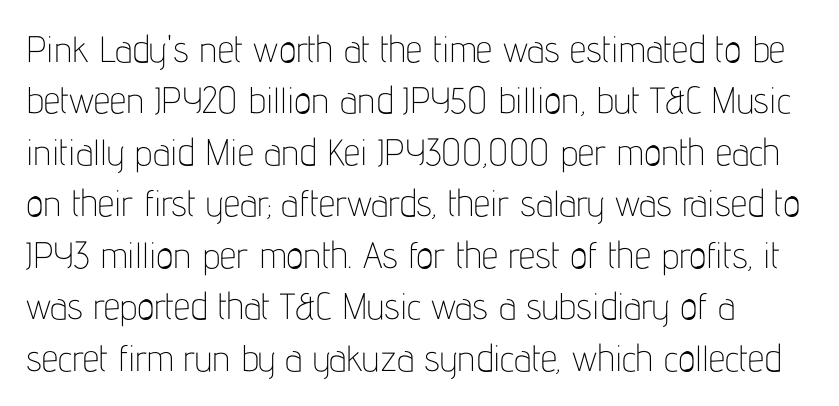
Each letter's strokes conclude bluntly, with no projecting serifs. Heft: none added — not bold. Unlike italic type, these characters show no tilt at all. The space beneath each line is pristine and unruled.
